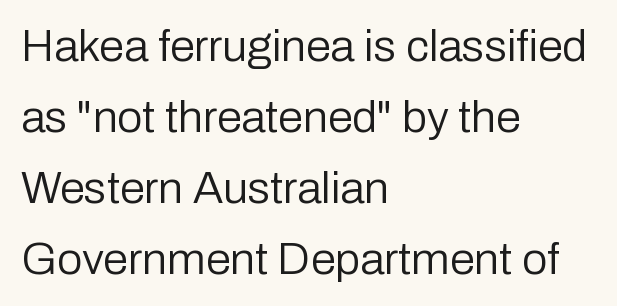
The image shows 45 px regular-weight sans-serif type, upright; set left-aligned, normal line spacing (1.58x), normal letter spacing, not underlined; low stroke contrast and a medium x-height.
